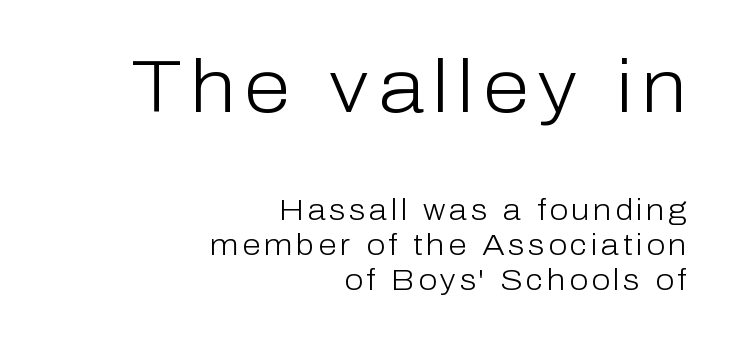
The strokes are not fattened; the text isn't bold. Is the block centered? No — it sits flush against the right margin. Letters rest on an invisible, unmarked baseline. The specimen reads as upright at a glance. Unlike a traditional serif, this face leaves its strokes unadorned.
